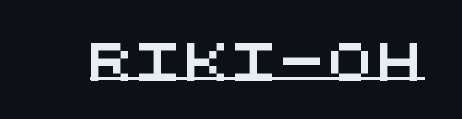
Q: Is the typeface a serif or a sans-serif typeface? A: Sans-serif.
Q: Is the text underlined? A: Yes.
Q: Width (condensed, normal, or wide)? A: Wide.
Q: Stroke contrast? A: Medium.
Q: x-height? A: Large.
Q: Monospaced? A: Yes.
